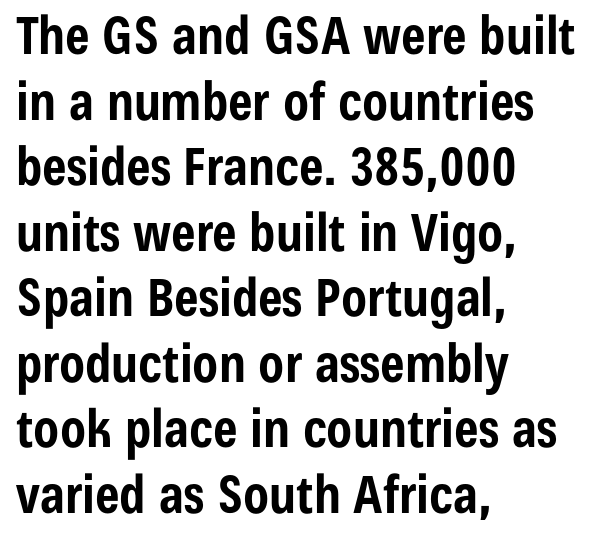
The image shows 52 px bold, condensed sans-serif type, upright; set left-aligned, normal line spacing (1.26x), normal letter spacing, not underlined; low stroke contrast and a medium x-height.
